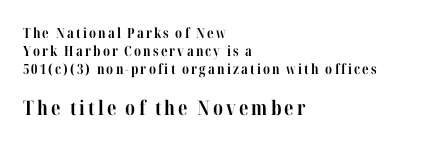
Q: Is the text bold? A: Yes.
Q: Is the text italic (slanted)? A: No, it is upright.
Q: Is the text underlined? A: No.
Q: How is the paragraph aligned? A: Left-aligned.
Q: Is the spacing between lines tight, normal or loose? A: Normal.
Q: Which block of text is set in a larger size, the first (top) or the second (bottom)? A: The second (bottom) one.
